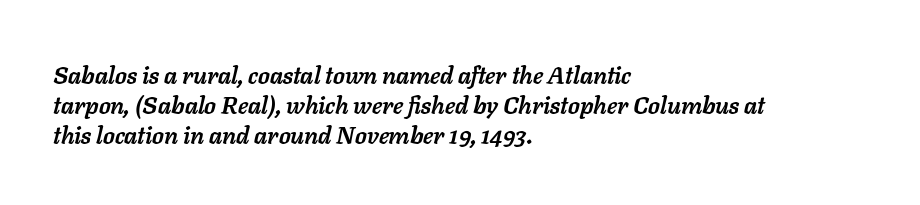
{"italic": "yes", "lean": "right", "slant_degrees": 11, "bold": "yes", "underline": "no", "align": "left", "line_spacing_ratio": 1.24, "letter_spacing": "normal", "letter_spacing_em": 0.0, "glyph_px": 24}
